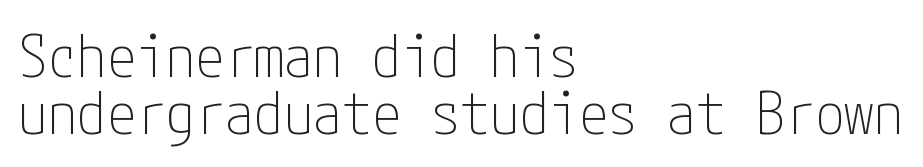
Words appear dense and cohesive because spacing is normal. The font is comparable to plain body text, perhaps lighter. To sum up the face: it is a sans, with no serifs. Designer's note — italics off, roman on. Words float on clear page, feet unadorned.
